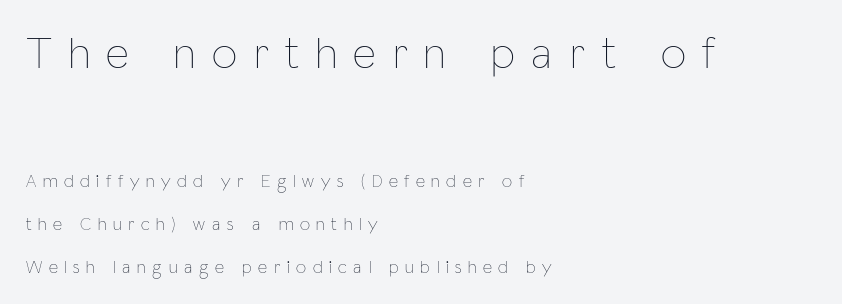
Q: Is the text bold? A: No.
Q: Is the text italic (slanted)? A: No, it is upright.
Q: Is the text underlined? A: No.
Q: How is the paragraph aligned? A: Left-aligned.
Q: Is the spacing between letters normal or unusually wide? A: Unusually wide.
Q: Is the spacing between lines tight, normal or loose? A: Loose.
Q: Which block of text is set in a larger size, the first (top) or the second (bottom)? A: The first (top) one.
Q: Width (condensed, normal, or wide)? A: Condensed.
Q: Stroke contrast? A: Low.
Q: x-height? A: Medium.
Q: Monospaced? A: No.
